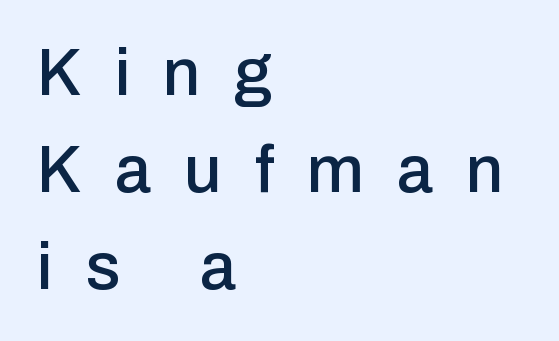
{"serif": "no", "italic": "no", "width": "normal", "stroke_contrast": "low", "x_height": "medium", "monospaced": "no", "underline": "no", "align": "left", "line_spacing": "normal", "line_spacing_ratio": 1.47, "letter_spacing": "wide", "letter_spacing_em": 0.5, "glyph_px": 66}
